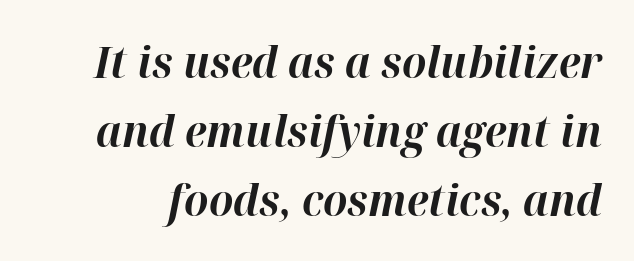
Q: Is the text bold? A: Yes.
Q: Is the text italic (slanted)? A: Yes, it leans right by about 12 degrees.
Q: Is the text underlined? A: No.
Q: Is the spacing between letters normal or unusually wide? A: Normal.
Q: Is the spacing between lines tight, normal or loose? A: Normal.
Q: Width (condensed, normal, or wide)? A: Normal.
Q: Stroke contrast? A: High.
Q: x-height? A: Medium.
Q: Monospaced? A: No.
